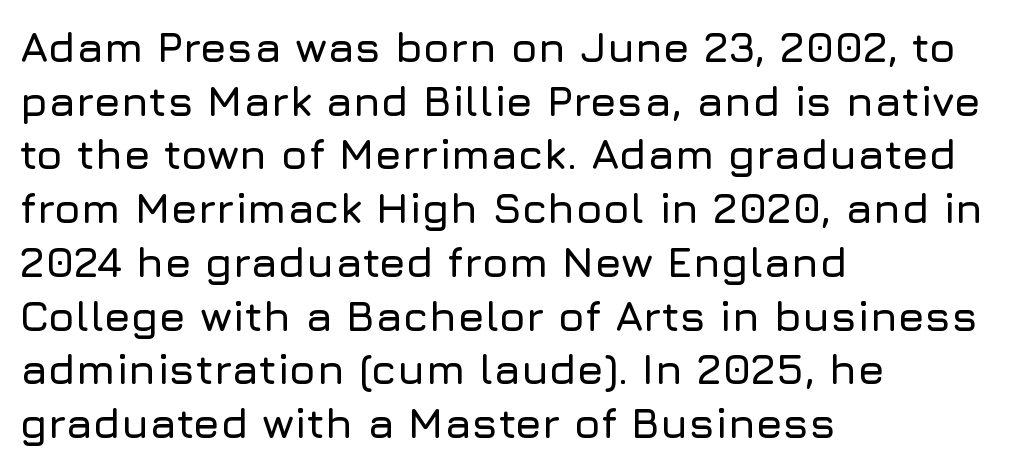
This block has exactly the height ordinary leading produces. Regarding serifs, this sample does without them. This is roman type, the default non-slanted kind. Only glyphs here, with clear space below each row.
